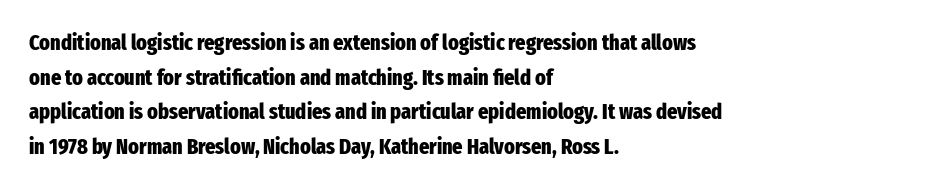
This sample uses an upright cut, with every glyph sitting square on the baseline. Whoever set this chose a conventional vertical rhythm. Students, note that the glyphs here touch the page at normal intervals. Strokes here are thick enough to call this a true bold.
